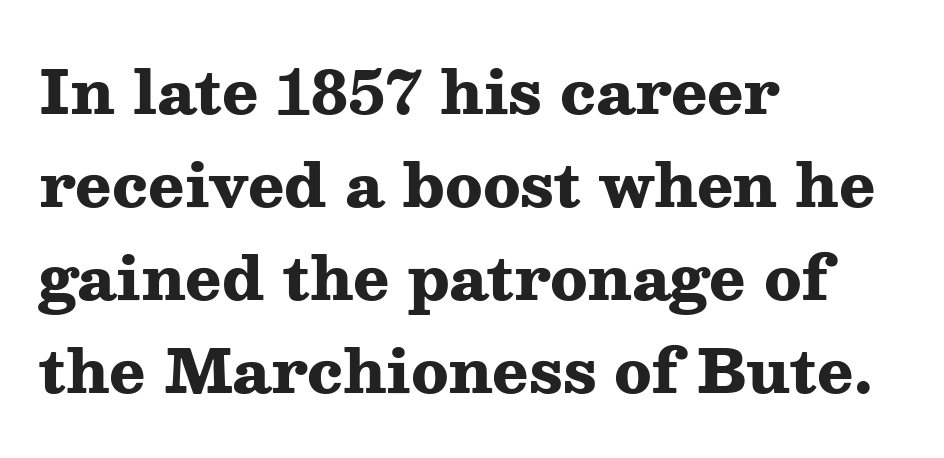
Q: Is the text bold? A: Yes.
Q: Is the text italic (slanted)? A: No, it is upright.
Q: Is the typeface a serif or a sans-serif typeface? A: Serif.
Q: Is the text underlined? A: No.
Q: How is the paragraph aligned? A: Left-aligned.
Q: Is the spacing between letters normal or unusually wide? A: Normal.
Q: Is the spacing between lines tight, normal or loose? A: Normal.
Q: Width (condensed, normal, or wide)? A: Wide.
Q: Stroke contrast? A: Medium.
Q: x-height? A: Medium.
Q: Monospaced? A: No.
